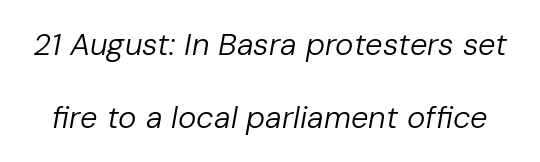
{"italic": "yes", "lean": "right", "slant_degrees": 10, "bold": "no", "weight": "regular", "width": "normal", "stroke_contrast": "low", "x_height": "medium", "monospaced": "no", "underline": "no", "line_spacing": "loose", "line_spacing_ratio": 2.34, "letter_spacing": "normal", "letter_spacing_em": 0.0, "glyph_px": 31}
